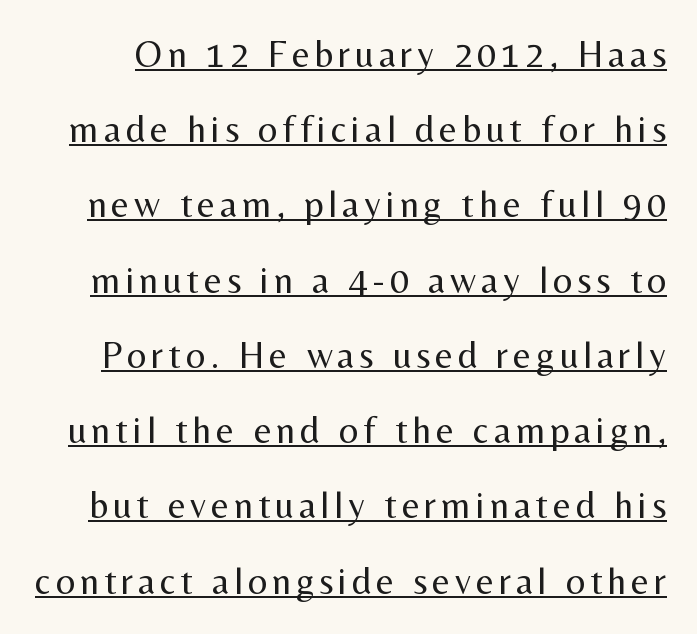
Q: Is the text bold? A: No.
Q: Is the text italic (slanted)? A: No, it is upright.
Q: Is the typeface a serif or a sans-serif typeface? A: Sans-serif.
Q: Is the text underlined? A: Yes.
Q: Is the spacing between lines tight, normal or loose? A: Loose.
Q: Width (condensed, normal, or wide)? A: Normal.
Q: Stroke contrast? A: Medium.
Q: x-height? A: Medium.
Q: Monospaced? A: No.
